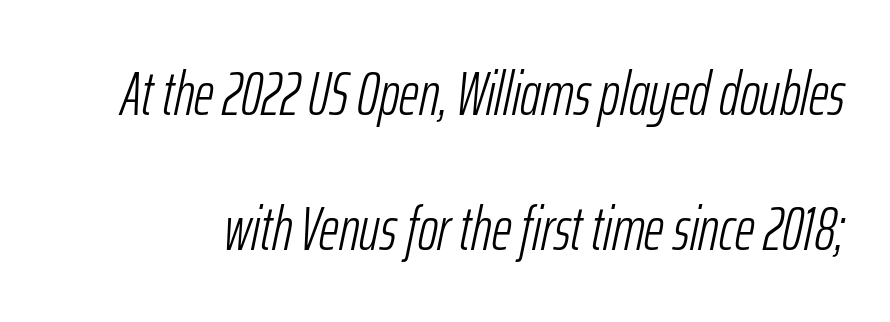
Caption: standard tracking, unaltered. The strip under each line holds only bare page. The glyphs look as if they've been sheared to an angle. If you measured baseline to baseline, you'd find a long distance. The strokes are not fattened; the text isn't bold.
